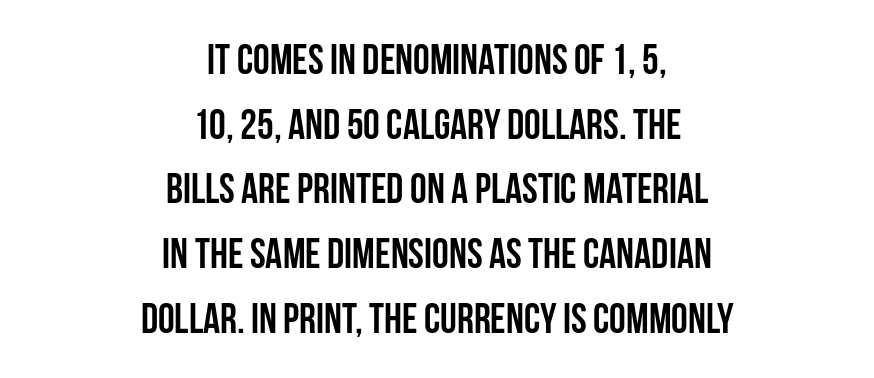
The image shows 42 px semibold, condensed sans-serif type, upright; set centered, normal line spacing (1.54x), normal letter spacing, not underlined; low stroke contrast and a large x-height.
